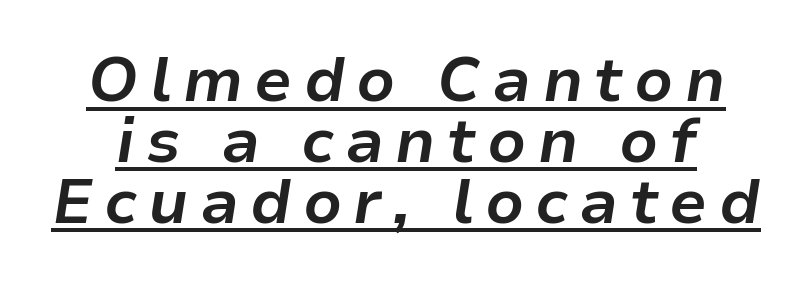
Q: Is the text bold? A: Yes.
Q: Is the text italic (slanted)? A: Yes, it leans right by about 9 degrees.
Q: Is the text underlined? A: Yes.
Q: Is the spacing between lines tight, normal or loose? A: Tight.
Q: Width (condensed, normal, or wide)? A: Normal.
Q: Stroke contrast? A: Low.
Q: x-height? A: Medium.
Q: Monospaced? A: No.
